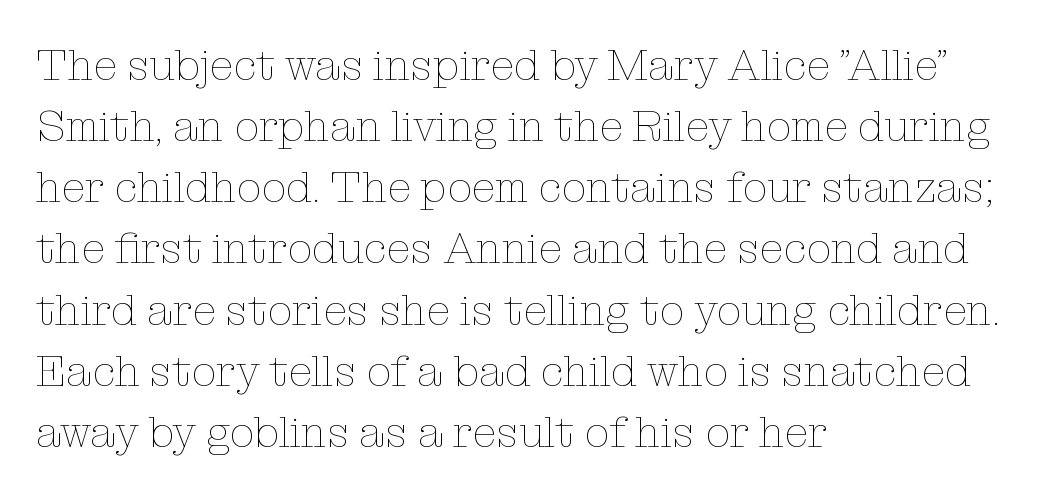
The image shows 44 px thin type, upright; set left-aligned, normal line spacing (1.39x), normal letter spacing, not underlined; low stroke contrast and a medium x-height.
